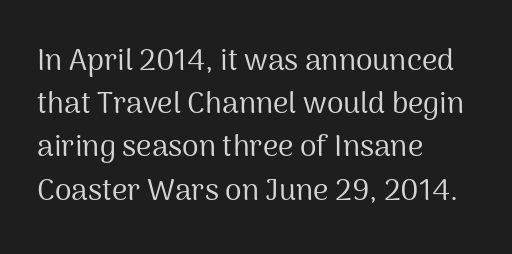
Q: Is the text bold? A: No.
Q: Is the text italic (slanted)? A: No, it is upright.
Q: Is the typeface a serif or a sans-serif typeface? A: Sans-serif.
Q: Is the text underlined? A: No.
Q: How is the paragraph aligned? A: Left-aligned.
Q: Is the spacing between letters normal or unusually wide? A: Normal.
Q: Is the spacing between lines tight, normal or loose? A: Normal.
Q: Width (condensed, normal, or wide)? A: Normal.
Q: Stroke contrast? A: Medium.
Q: x-height? A: Medium.
Q: Monospaced? A: No.
